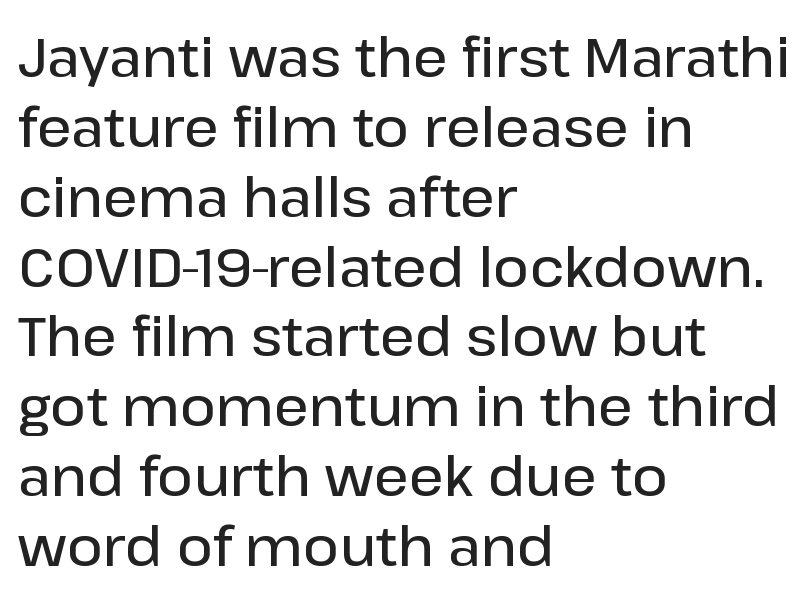
The image shows 55 px semibold sans-serif type, upright; set left-aligned, normal line spacing (1.27x), normal letter spacing, not underlined; low stroke contrast and a medium x-height.
